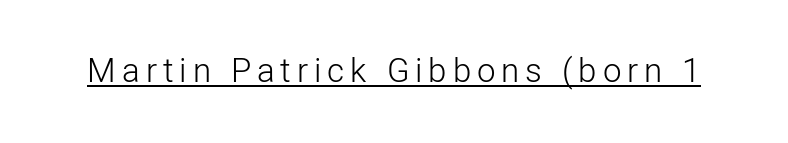
Regarding serifs, this sample does without them. Vertical stems look standard width or narrower in stroke. Proportional: the letters do not fall into vertical columns. Glance below the letters and you will spot a drawn line. Every stem runs plumb, perpendicular to the baseline.
